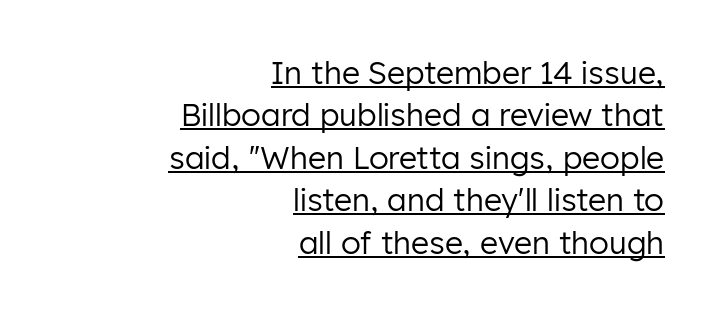
Q: Is the text bold? A: No.
Q: Is the text italic (slanted)? A: No, it is upright.
Q: Is the typeface a serif or a sans-serif typeface? A: Sans-serif.
Q: Is the text underlined? A: Yes.
Q: How is the paragraph aligned? A: Right-aligned.
Q: Is the spacing between letters normal or unusually wide? A: Normal.
Q: Is the spacing between lines tight, normal or loose? A: Normal.
Q: Width (condensed, normal, or wide)? A: Normal.
Q: Stroke contrast? A: Low.
Q: x-height? A: Medium.
Q: Monospaced? A: No.
